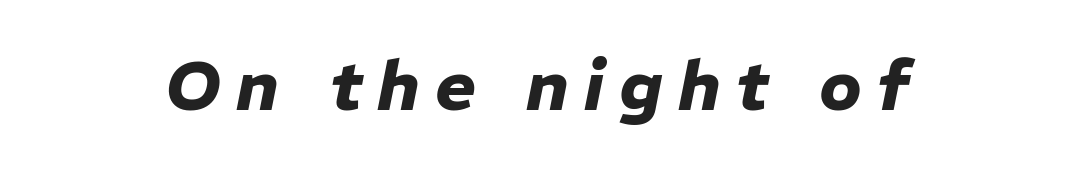
{"italic": "yes", "lean": "right", "slant_degrees": 11, "bold": "yes", "weight": "heavy", "width": "normal", "stroke_contrast": "low", "x_height": "medium", "monospaced": "no", "underline": "no", "letter_spacing": "wide", "letter_spacing_em": 0.22, "glyph_px": 69}
